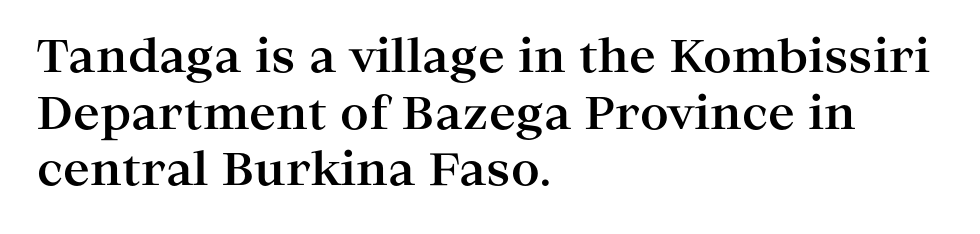
The image shows 45 px bold, wide serif type, upright; set left-aligned, normal line spacing (1.26x), normal letter spacing, not underlined; high stroke contrast and a medium x-height.
